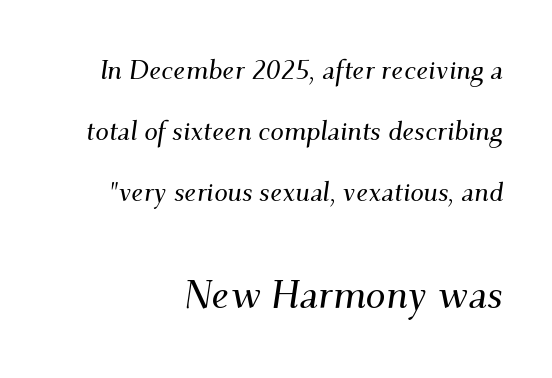
This sample uses a serif face. How are the letters spaced? Ordinarily, with no added tracking. Block two is the big one; block one sits smaller above it. The gap between lines stays unmarked.
